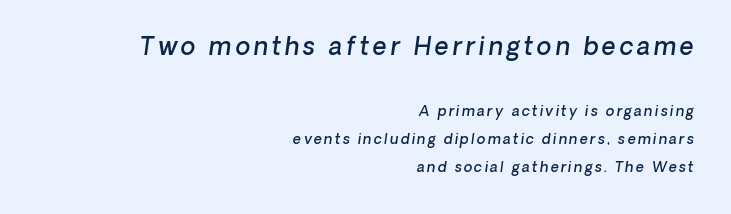
Size contrast runs from large at the top to small at the bottom. Rows of type keep a wide berth in the vertical direction. Caption: semibold face, moderately heavy strokes. The glyphs are unaccompanied by any horizontal stroke below them.
